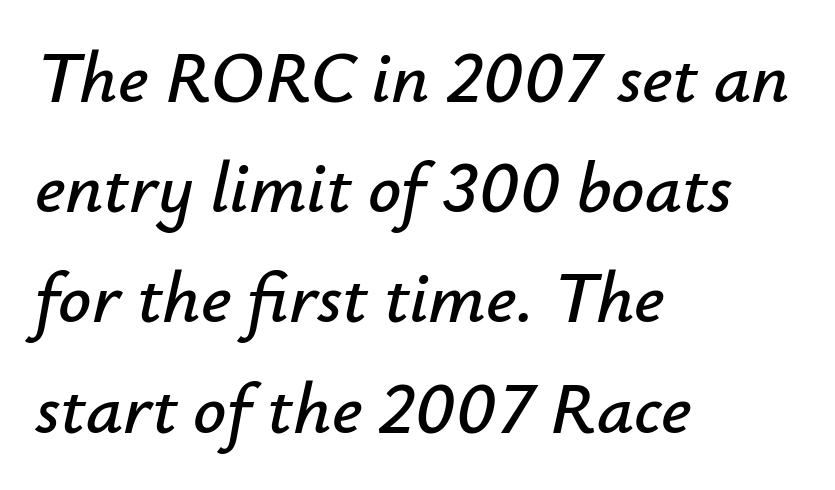
{"italic": "yes", "lean": "right", "slant_degrees": 12, "width": "normal", "stroke_contrast": "low", "x_height": "small", "monospaced": "no", "underline": "no", "align": "left", "line_spacing": "normal", "line_spacing_ratio": 1.51, "letter_spacing": "normal", "letter_spacing_em": 0.0, "glyph_px": 73}
